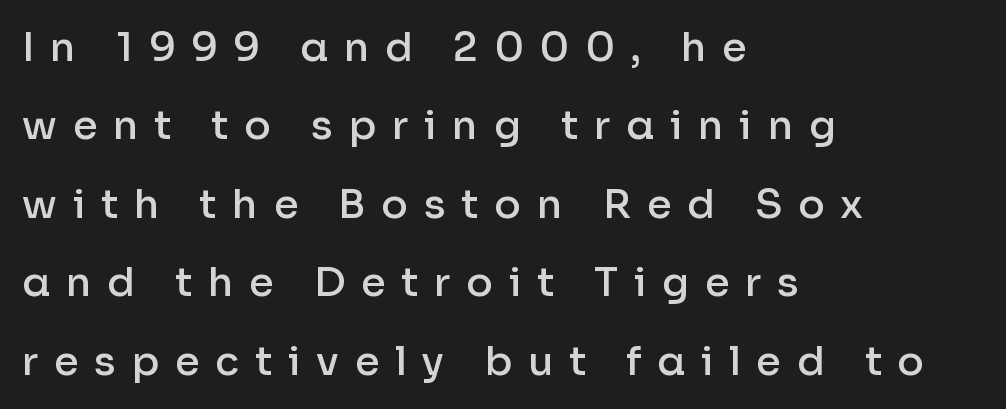
Q: Is the text bold? A: Semi-bold.
Q: Is the text italic (slanted)? A: No, it is upright.
Q: Is the typeface a serif or a sans-serif typeface? A: Sans-serif.
Q: Is the text underlined? A: No.
Q: How is the paragraph aligned? A: Left-aligned.
Q: Is the spacing between letters normal or unusually wide? A: Unusually wide.
Q: Is the spacing between lines tight, normal or loose? A: Loose.
Q: Width (condensed, normal, or wide)? A: Normal.
Q: Stroke contrast? A: Low.
Q: x-height? A: Medium.
Q: Monospaced? A: No.
